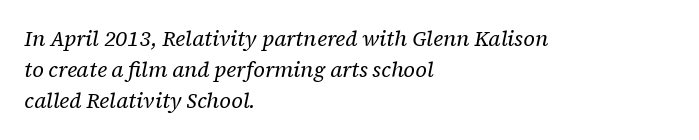
{"italic": "yes", "lean": "right", "slant_degrees": 12, "bold": "no", "underline": "no", "align": "left", "line_spacing": "normal", "line_spacing_ratio": 1.47, "letter_spacing": "normal", "letter_spacing_em": 0.0, "glyph_px": 21}
